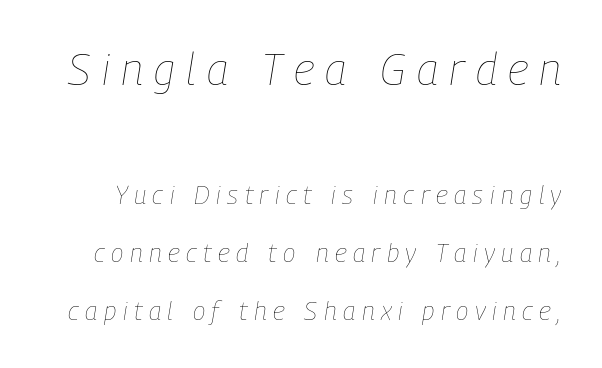
The image shows 45 px thin, condensed type, italic (leaning right); set loose line spacing (2.24x), unusually wide letter spacing (+0.25 em), not underlined; the first (top) block is 1.73x larger; low stroke contrast and a medium x-height.
